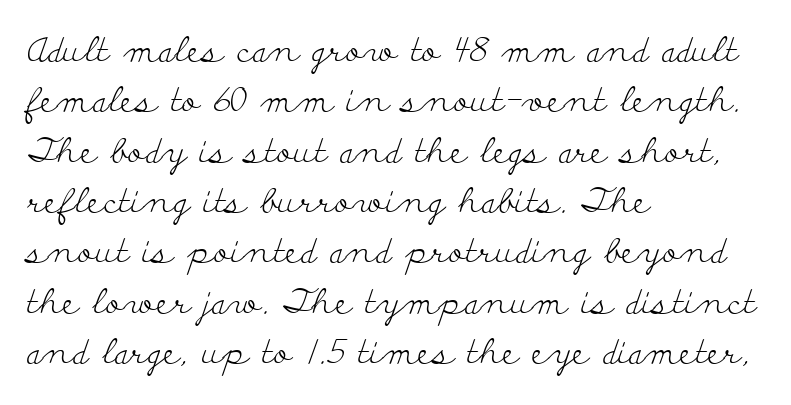
The image shows 34 px light, wide serif type; set left-aligned, normal line spacing (1.48x), normal letter spacing, not underlined; low stroke contrast and a small x-height.
